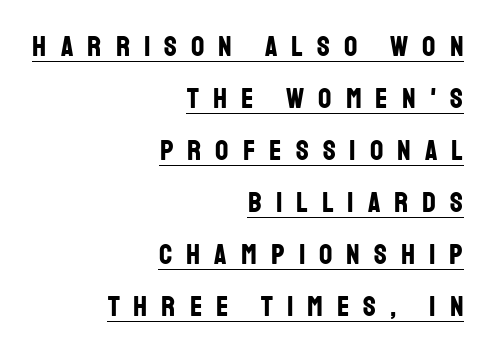
The image shows 29 px bold, condensed sans-serif type, upright; set right-aligned, line spacing 1.79x, unusually wide letter spacing (+0.49 em), underlined; low stroke contrast and a large x-height.
